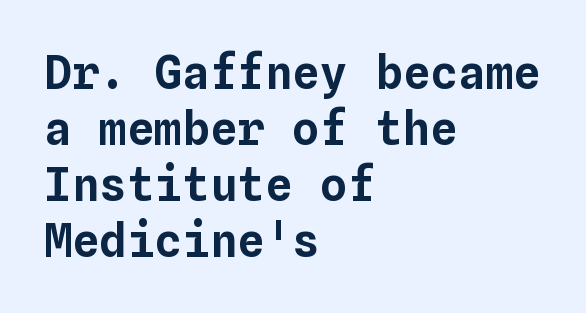
Q: Is the text italic (slanted)? A: No, it is upright.
Q: Is the text underlined? A: No.
Q: How is the paragraph aligned? A: Left-aligned.
Q: Is the spacing between letters normal or unusually wide? A: Normal.
Q: Width (condensed, normal, or wide)? A: Normal.
Q: Stroke contrast? A: Low.
Q: x-height? A: Medium.
Q: Monospaced? A: Yes.
